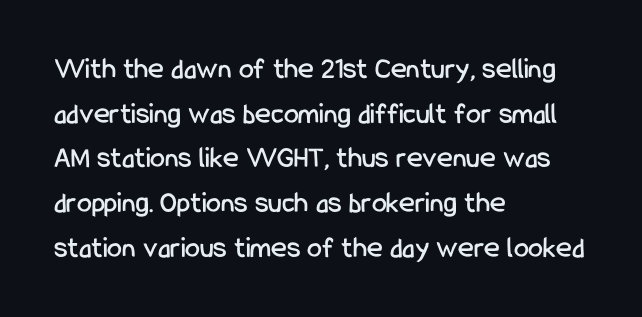
Q: Is the text italic (slanted)? A: No, it is upright.
Q: Is the typeface a serif or a sans-serif typeface? A: Sans-serif.
Q: Is the text underlined? A: No.
Q: How is the paragraph aligned? A: Left-aligned.
Q: Is the spacing between letters normal or unusually wide? A: Normal.
Q: Is the spacing between lines tight, normal or loose? A: Normal.
Q: Width (condensed, normal, or wide)? A: Condensed.
Q: Stroke contrast? A: Low.
Q: x-height? A: Medium.
Q: Monospaced? A: No.
